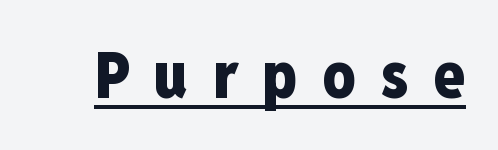
The face used here is rendered with a markedly widened letterfit. Each letter's strokes conclude bluntly, with no projecting serifs. The rendering uses the underline text-decoration. These lines were composed using upright roman letters. A typesetter would call this proportional, since set widths differ per character.
